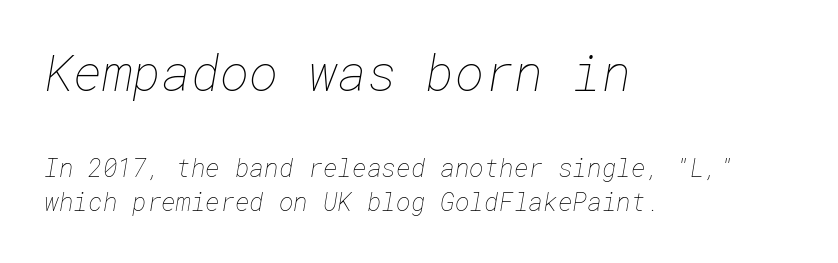
The image shows 50 px thin type; set left-aligned, normal line spacing (1.38x), normal letter spacing, not underlined; the first (top) block is 2.0x larger; low stroke contrast and a medium x-height.
